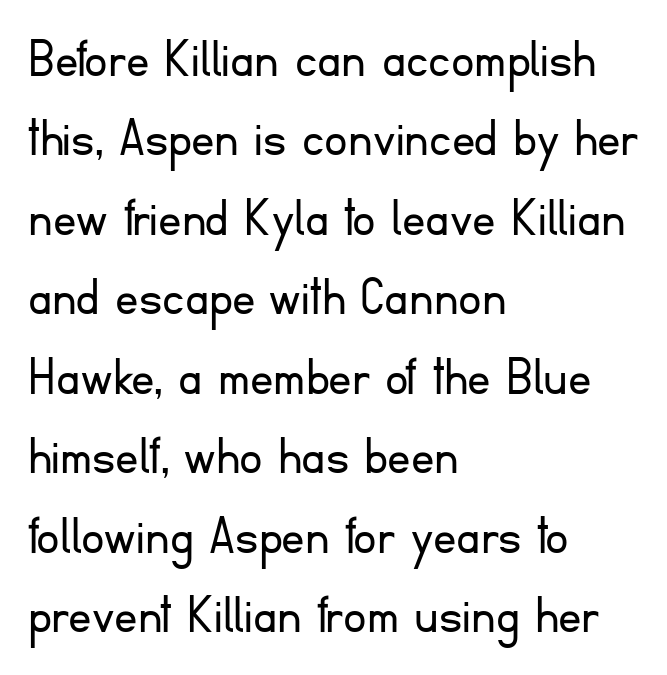
The image shows 58 px light sans-serif type, upright; set left-aligned, normal line spacing (1.37x), normal letter spacing, not underlined; low stroke contrast and a small x-height.
